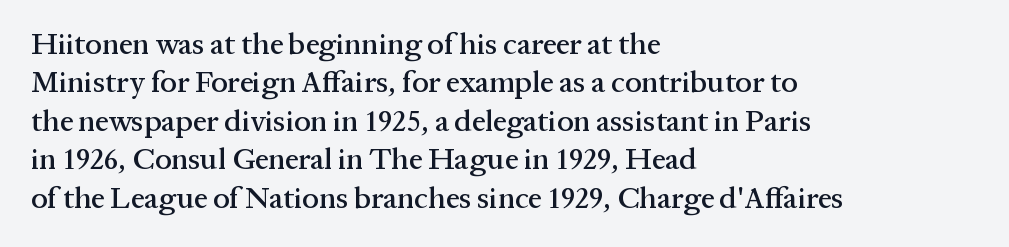
Caption: standard tracking, unaltered. The specimen omits any rule beneath the text block's lines. Short and long lines alike share a common starting point at left. The characters display serif detailing at their extremities.
